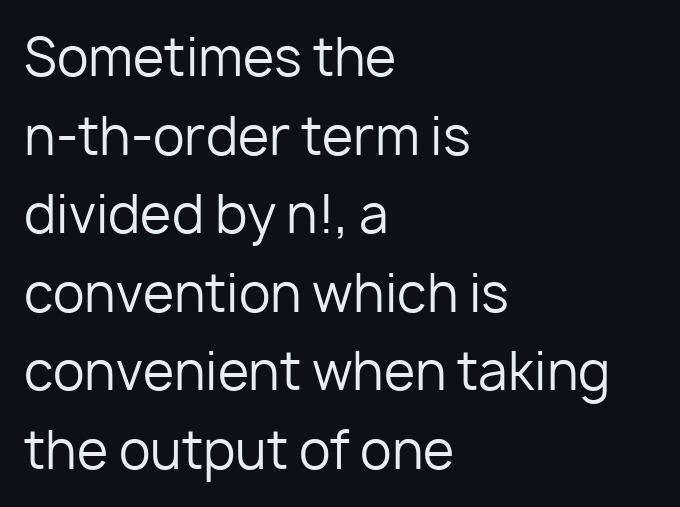
The image shows 51 px regular-weight sans-serif type, upright; set left-aligned, normal line spacing (1.54x), normal letter spacing, not underlined; low stroke contrast and a medium x-height.
